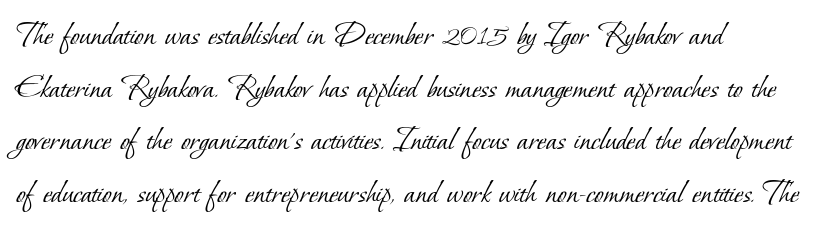
The image shows 34 px light serif type; set left-aligned, normal line spacing (1.55x), normal letter spacing, not underlined; low stroke contrast and a small x-height.
